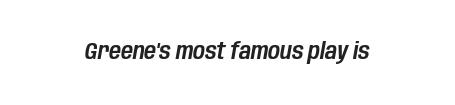
{"italic": "yes", "lean": "right", "slant_degrees": 10, "underline": "no", "letter_spacing": "normal", "letter_spacing_em": 0.0, "glyph_px": 23}
